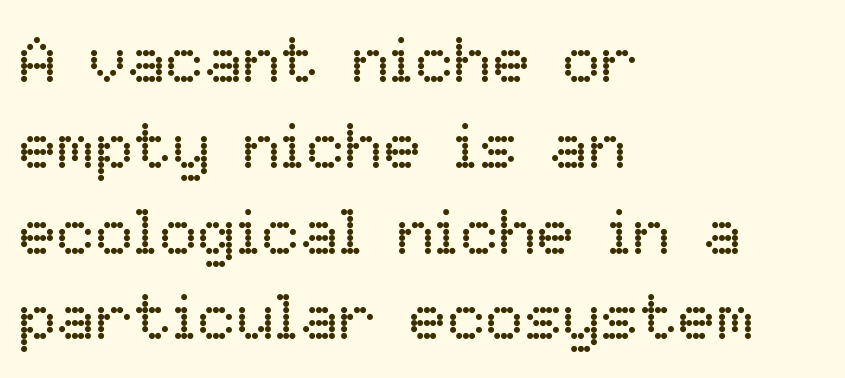
Q: Is the text bold? A: No.
Q: Is the text italic (slanted)? A: No, it is upright.
Q: Is the text underlined? A: No.
Q: How is the paragraph aligned? A: Left-aligned.
Q: Is the spacing between letters normal or unusually wide? A: Normal.
Q: Is the spacing between lines tight, normal or loose? A: Normal.
Q: Width (condensed, normal, or wide)? A: Normal.
Q: Stroke contrast? A: Low.
Q: x-height? A: Medium.
Q: Monospaced? A: No.
